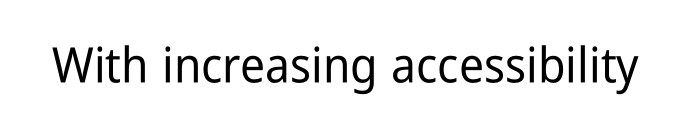
{"serif": "no", "italic": "no", "width": "condensed", "stroke_contrast": "low", "x_height": "medium", "monospaced": "no", "underline": "no", "letter_spacing": "normal", "letter_spacing_em": 0.0, "glyph_px": 49}
